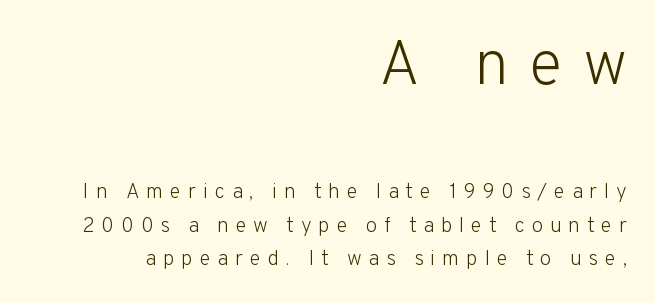
Evenly set lines give the paragraph a standard silhouette. Just letters on the line, the space beneath them empty. Stroke terminals: plain, sans-serif. Each stroke keeps to a modest, everyday thickness or less.
